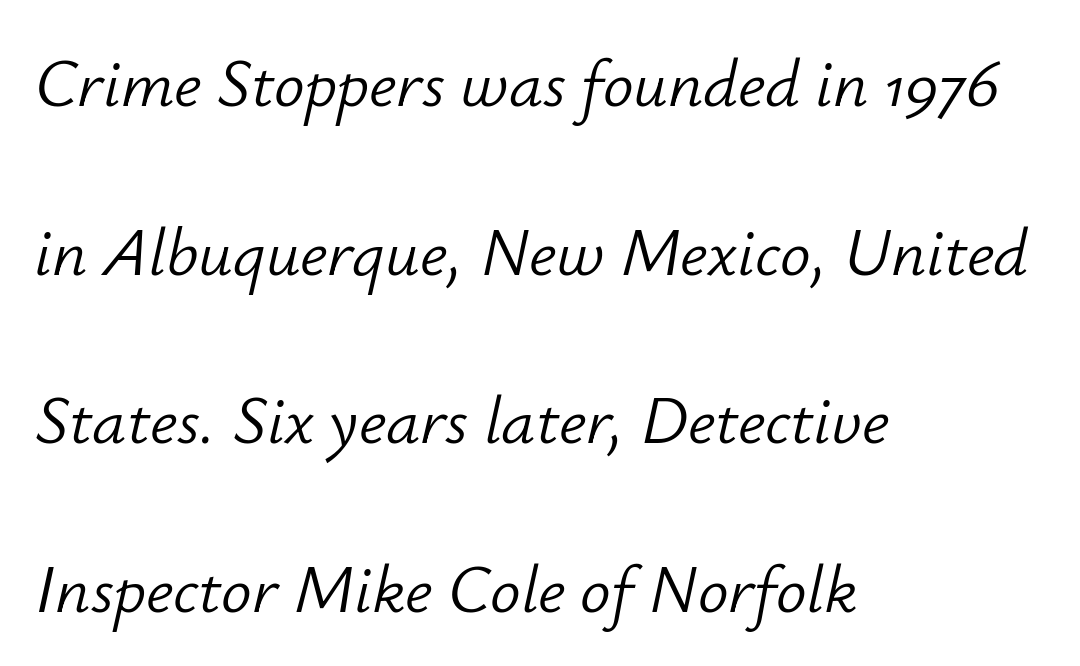
{"italic": "yes", "lean": "right", "slant_degrees": 12, "bold": "no", "weight": "light", "width": "normal", "stroke_contrast": "low", "x_height": "small", "monospaced": "no", "underline": "no", "align": "left", "line_spacing": "loose", "line_spacing_ratio": 2.48, "letter_spacing": "normal", "letter_spacing_em": 0.0, "glyph_px": 68}
